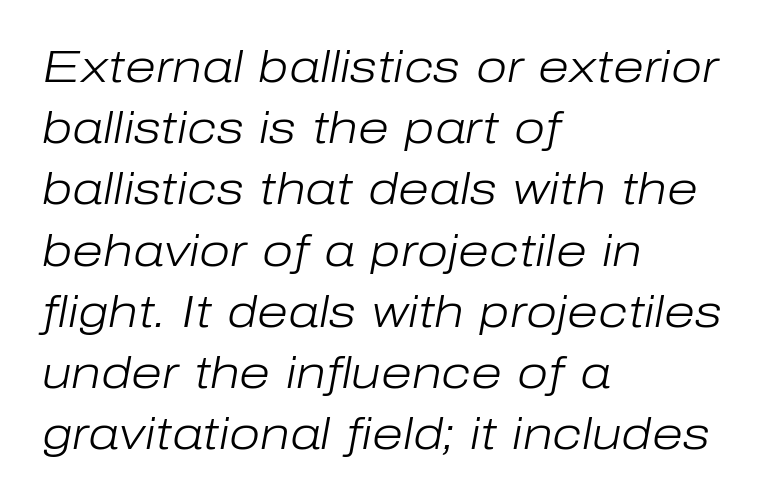
The image shows 45 px light type, italic (leaning right); set left-aligned, normal line spacing (1.36x), normal letter spacing, not underlined; low stroke contrast and a medium x-height.
